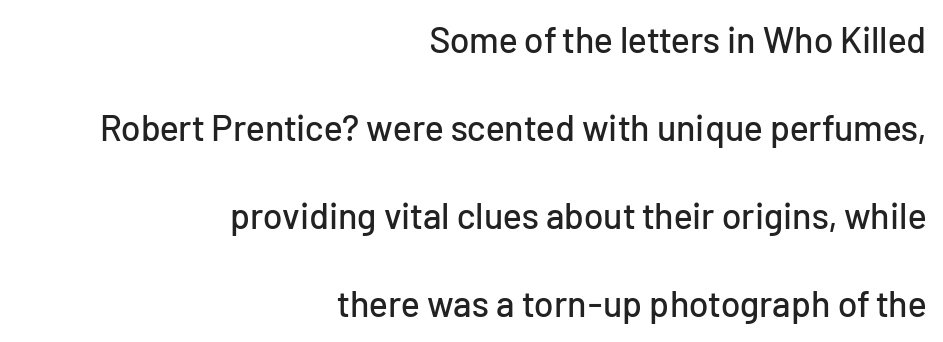
The image shows 36 px sans-serif type, upright; set right-aligned, loose line spacing (2.44x), normal letter spacing, not underlined; low stroke contrast and a medium x-height.
